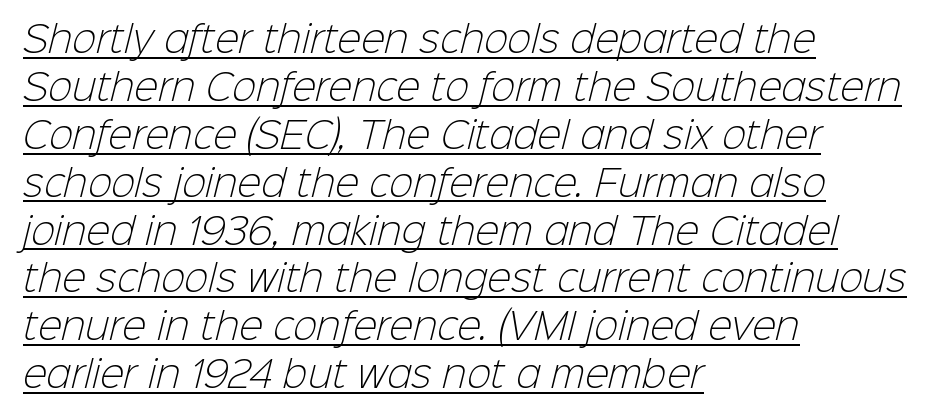
{"serif": "no", "bold": "no", "weight": "light", "width": "normal", "stroke_contrast": "low", "x_height": "medium", "monospaced": "no", "underline": "yes", "align": "left", "line_spacing": "normal", "line_spacing_ratio": 1.33, "letter_spacing": "normal", "letter_spacing_em": 0.0, "glyph_px": 36}
